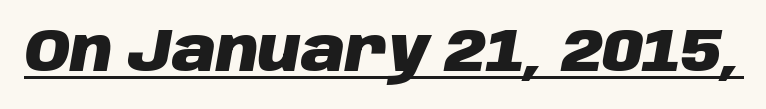
{"italic": "yes", "lean": "right", "slant_degrees": 10, "bold": "yes", "weight": "heavy", "width": "normal", "stroke_contrast": "low", "x_height": "large", "monospaced": "no", "underline": "yes", "letter_spacing": "normal", "letter_spacing_em": 0.0, "glyph_px": 60}
